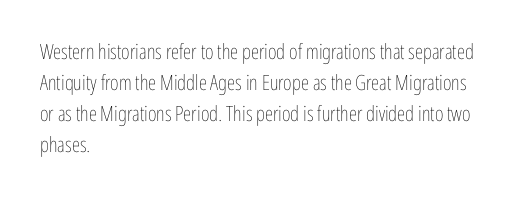
The image shows 21 px text type, upright; set left-aligned, normal line spacing (1.48x), normal letter spacing, not underlined.
